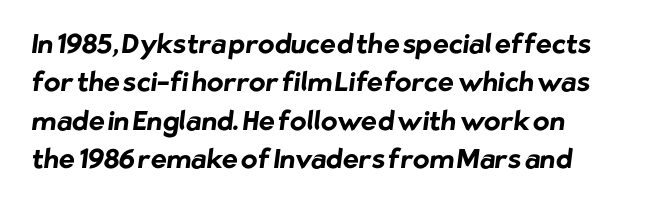
The image shows 27 px bold type; set left-aligned, normal line spacing (1.42x), normal letter spacing, not underlined.
